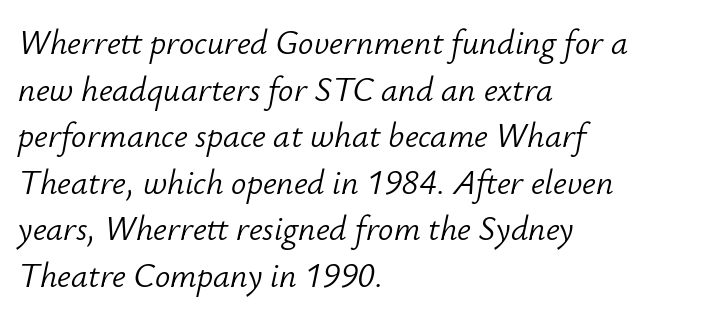
The lettering tilts uniformly, giving the passage an italic look. Vertical spacing — default. The letterforms sit at book weight or below. Underline: absent. The rendering anchors every line to the left-hand side. Each word holds together tightly as a unit, with standard inter-letter gaps.
